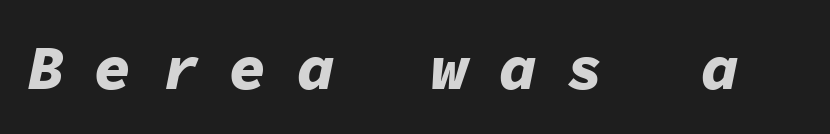
Q: Is the text bold? A: Yes.
Q: Is the text italic (slanted)? A: Yes, it leans right by about 11 degrees.
Q: Is the text underlined? A: No.
Q: Is the spacing between letters normal or unusually wide? A: Unusually wide.
Q: Width (condensed, normal, or wide)? A: Normal.
Q: Stroke contrast? A: Low.
Q: x-height? A: Medium.
Q: Monospaced? A: Yes.
